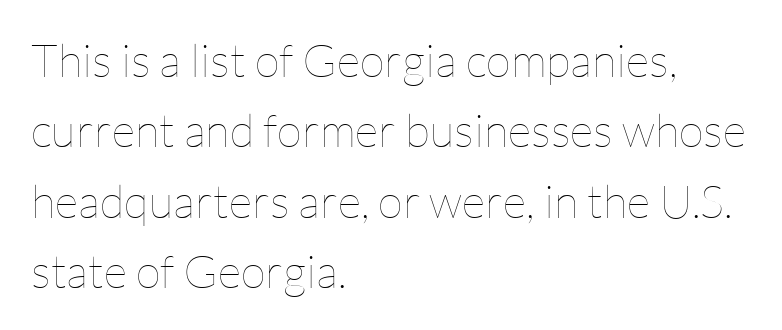
{"italic": "no", "bold": "no", "weight": "thin", "width": "normal", "stroke_contrast": "low", "x_height": "medium", "monospaced": "no", "underline": "no", "align": "left", "line_spacing": "normal", "line_spacing_ratio": 1.53, "letter_spacing": "normal", "letter_spacing_em": 0.0, "glyph_px": 46}
